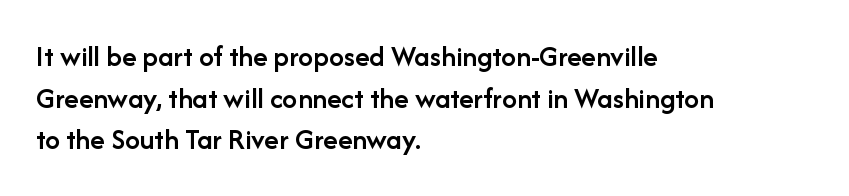
Q: Is the text bold? A: Semi-bold.
Q: Is the text italic (slanted)? A: No, it is upright.
Q: Is the typeface a serif or a sans-serif typeface? A: Sans-serif.
Q: Is the text underlined? A: No.
Q: How is the paragraph aligned? A: Left-aligned.
Q: Is the spacing between letters normal or unusually wide? A: Normal.
Q: Is the spacing between lines tight, normal or loose? A: Normal.
Q: Width (condensed, normal, or wide)? A: Normal.
Q: Stroke contrast? A: Low.
Q: x-height? A: Medium.
Q: Monospaced? A: No.
